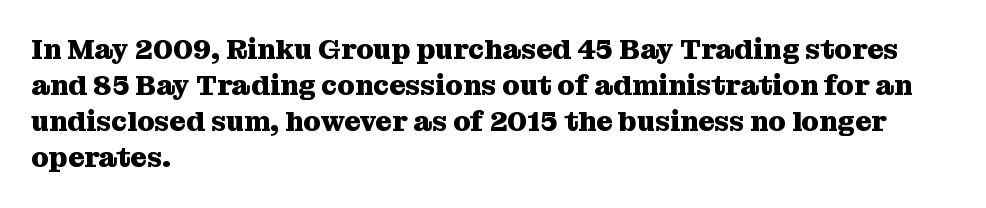
{"serif": "yes", "italic": "no", "bold": "yes", "weight": "heavy", "width": "normal", "stroke_contrast": "medium", "x_height": "medium", "monospaced": "no", "underline": "no", "align": "left", "line_spacing": "normal", "line_spacing_ratio": 1.29, "letter_spacing": "normal", "letter_spacing_em": 0.0, "glyph_px": 28}
